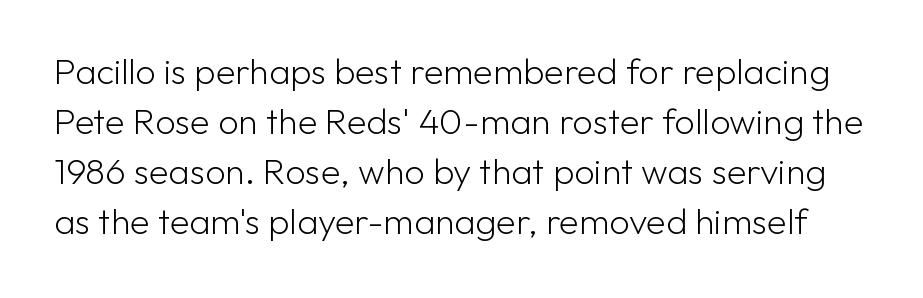
The image shows 36 px light sans-serif type, upright; set normal line spacing (1.39x), normal letter spacing, not underlined; low stroke contrast and a medium x-height.
